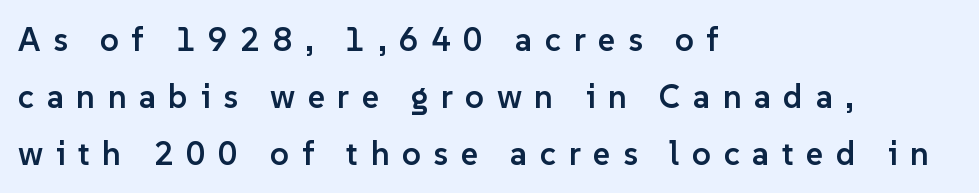
Weight: semibold (demi). Is the letter spacing exaggerated? Yes — the characters are pushed far apart. Alignment: flush left. The letters carry no serifs — their stems end cleanly without finishing strokes. It's the straight-up-and-down kind of type. This rendering features lettering with no underline.
